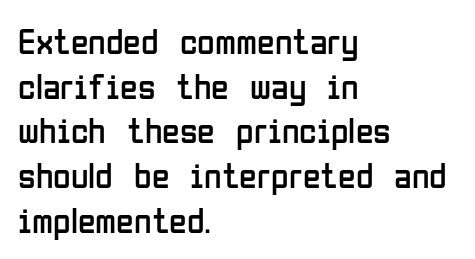
The zone under the glyphs is completely vacant. The face used here is proportionally spaced, like ordinary book or web type. The designer went with a sans here, leaving each stem footless. Ordinary non-slanted type is in use.
